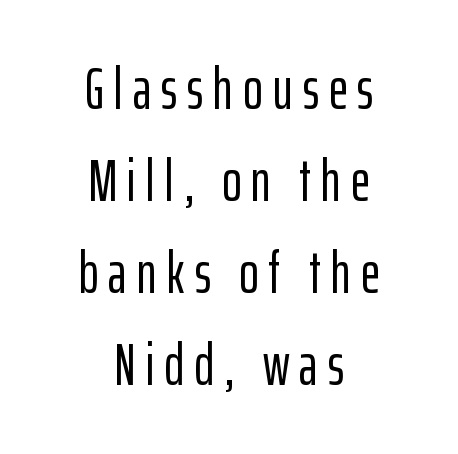
The lines are quadded center. Font category for this specimen: sans-serif. The baseline area is clear. A roman cut, with each character standing at attention.
